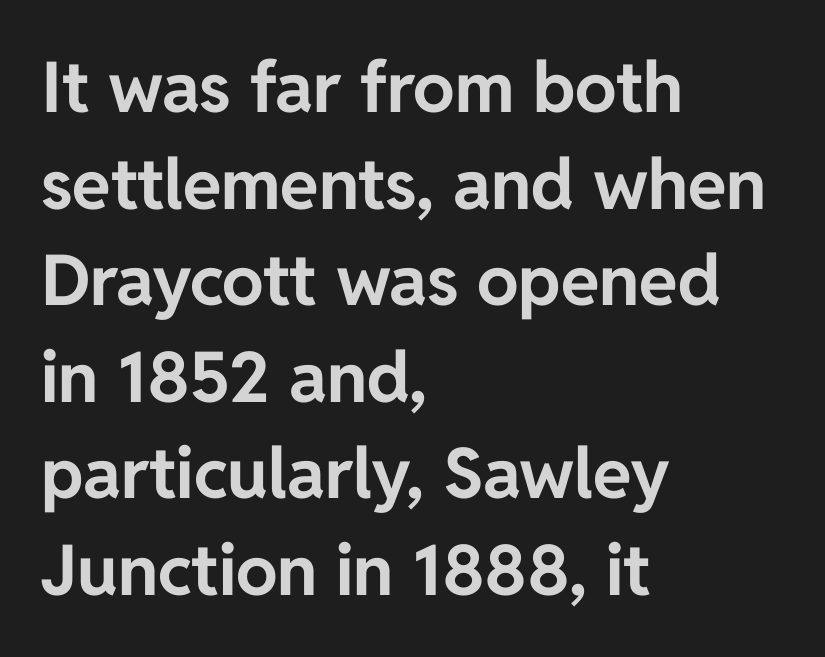
{"serif": "no", "italic": "no", "bold": "yes", "weight": "bold", "width": "normal", "stroke_contrast": "low", "x_height": "medium", "monospaced": "no", "underline": "no", "align": "left", "line_spacing": "normal", "line_spacing_ratio": 1.38, "letter_spacing": "normal", "letter_spacing_em": 0.0, "glyph_px": 70}
